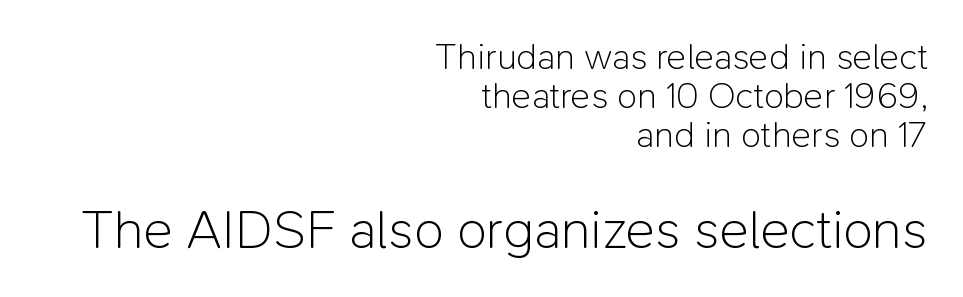
The image shows 55 px light sans-serif type, upright; set right-aligned, tight line spacing (1.06x), normal letter spacing, not underlined; the second (bottom) block is 1.49x larger; low stroke contrast and a medium x-height.
